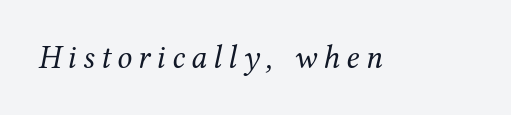
The image shows 33 px regular-weight serif type, italic (leaning right); set not underlined; medium stroke contrast and a medium x-height.
